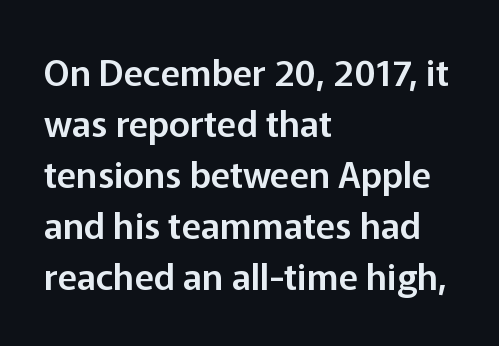
The image shows 36 px sans-serif type, upright; set left-aligned, normal line spacing (1.42x), normal letter spacing, not underlined; low stroke contrast and a medium x-height.
